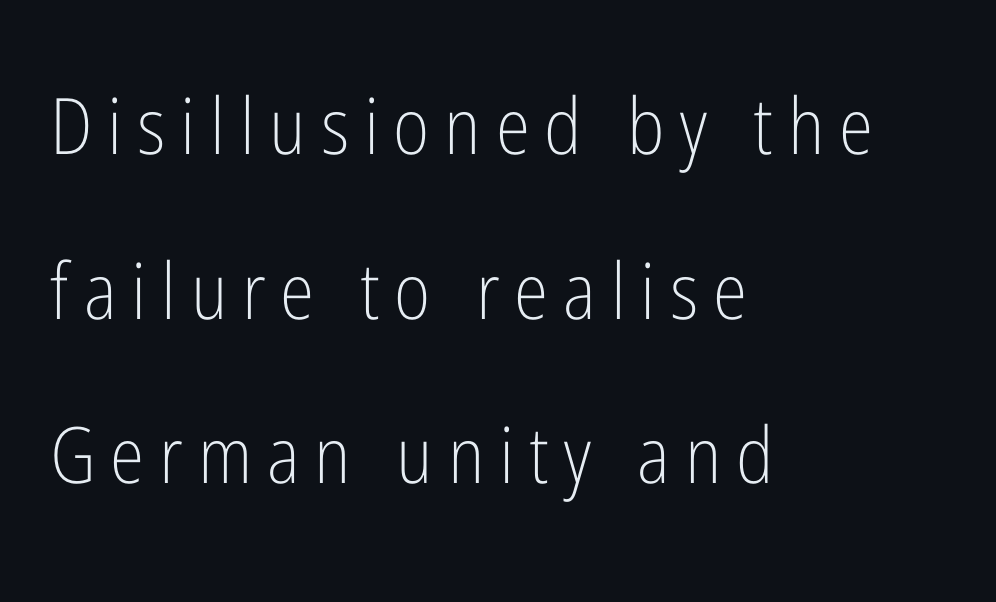
{"serif": "no", "italic": "no", "bold": "no", "weight": "light", "width": "condensed", "stroke_contrast": "low", "x_height": "medium", "monospaced": "no", "underline": "no", "align": "left", "line_spacing": "loose", "line_spacing_ratio": 2.11, "glyph_px": 78}
